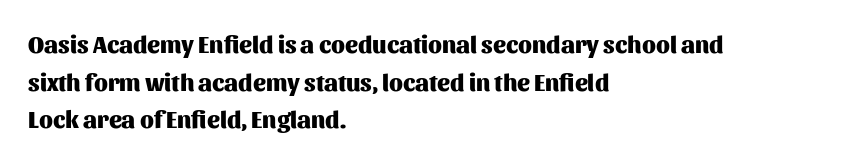
The image shows 24 px bold type, upright; set left-aligned, normal line spacing (1.57x), normal letter spacing, not underlined.
